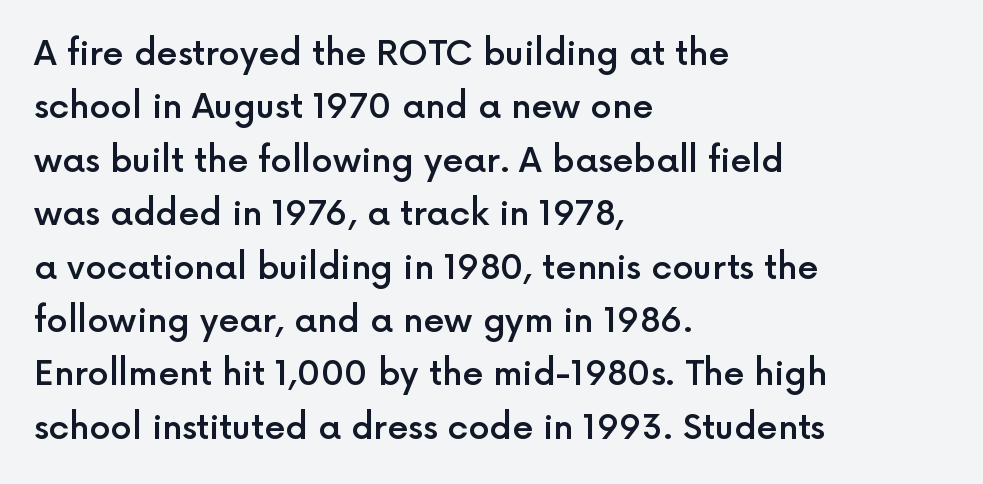
Q: Is the text bold? A: Semi-bold.
Q: Is the text italic (slanted)? A: No, it is upright.
Q: Is the typeface a serif or a sans-serif typeface? A: Sans-serif.
Q: Is the text underlined? A: No.
Q: How is the paragraph aligned? A: Left-aligned.
Q: Is the spacing between letters normal or unusually wide? A: Normal.
Q: Is the spacing between lines tight, normal or loose? A: Normal.
Q: Width (condensed, normal, or wide)? A: Normal.
Q: x-height? A: Medium.
Q: Monospaced? A: No.
